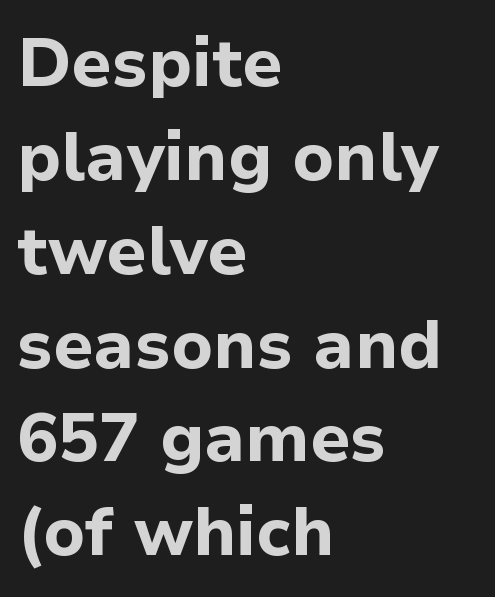
{"serif": "no", "italic": "no", "bold": "yes", "weight": "bold", "width": "normal", "stroke_contrast": "low", "x_height": "medium", "monospaced": "no", "underline": "no", "align": "left", "line_spacing": "normal", "line_spacing_ratio": 1.38, "letter_spacing": "normal", "letter_spacing_em": 0.0, "glyph_px": 68}
